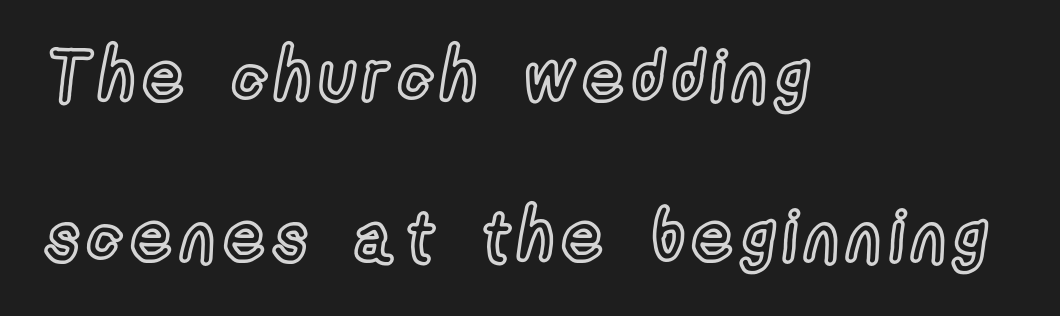
{"width": "condensed", "x_height": "medium", "monospaced": "no", "underline": "no", "align": "left", "line_spacing": "loose", "line_spacing_ratio": 2.28, "glyph_px": 70}
